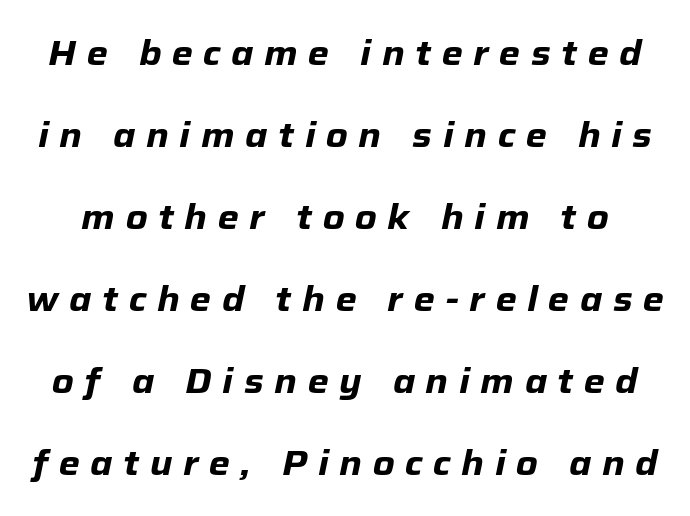
Each row of text sits above clean, open space. The passage shown is emphatically bold. Looks like regular typesetting: each glyph gets only the width it needs. The face used here is rendered with a markedly widened letterfit.
